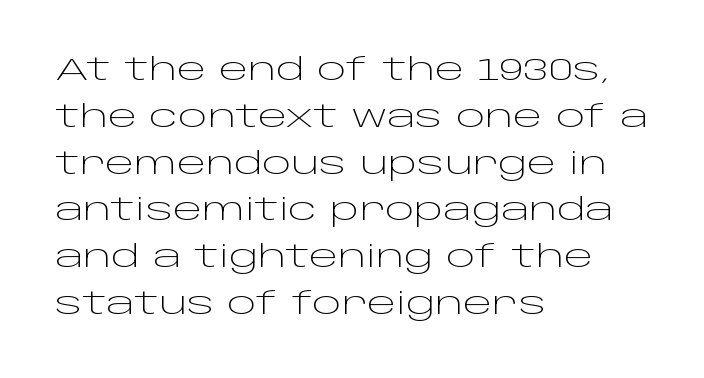
The face used here is a sans, in the tradition of grotesques and geometrics. If you drew a ruler down the left edge, every line would touch it. Notice how descenders clear the ascenders below comfortably — that's standard leading. Weight: not bold — regular or lighter.
